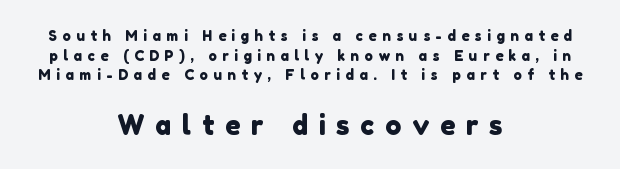
{"underline": "no", "align": "center", "line_spacing": "normal", "line_spacing_ratio": 1.41, "letter_spacing": "wide", "letter_spacing_em": 0.4, "larger_block": "second", "size_ratio": 1.93, "glyph_px": 27}
